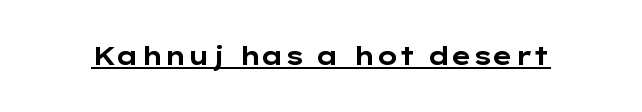
{"italic": "no", "bold": "yes", "underline": "yes", "letter_spacing": "normal", "letter_spacing_em": 0.0, "glyph_px": 25}
